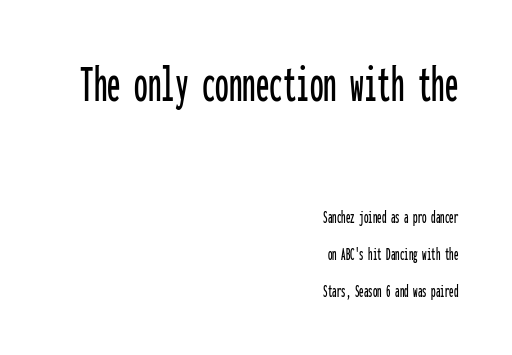
Q: Is the text italic (slanted)? A: No, it is upright.
Q: Is the typeface a serif or a sans-serif typeface? A: Sans-serif.
Q: Is the text underlined? A: No.
Q: How is the paragraph aligned? A: Right-aligned.
Q: Is the spacing between letters normal or unusually wide? A: Normal.
Q: Is the spacing between lines tight, normal or loose? A: Loose.
Q: Which block of text is set in a larger size, the first (top) or the second (bottom)? A: The first (top) one.
Q: Width (condensed, normal, or wide)? A: Condensed.
Q: Stroke contrast? A: Low.
Q: x-height? A: Medium.
Q: Monospaced? A: Yes.
